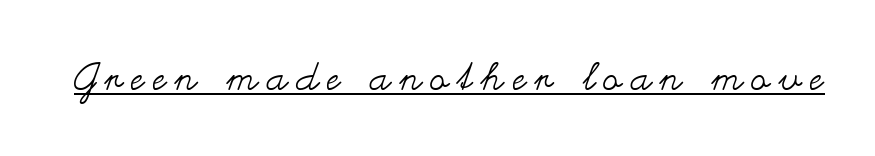
{"bold": "no", "weight": "regular", "width": "wide", "stroke_contrast": "medium", "x_height": "small", "monospaced": "no", "underline": "yes", "letter_spacing": "wide", "letter_spacing_em": 0.23, "glyph_px": 38}
